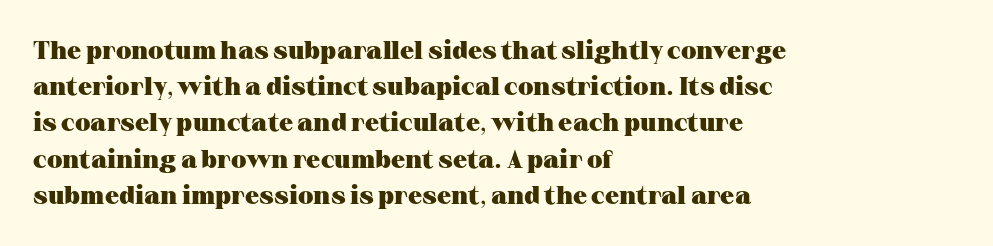
Q: Is the text bold? A: Yes.
Q: Is the text italic (slanted)? A: No, it is upright.
Q: Is the text underlined? A: No.
Q: How is the paragraph aligned? A: Left-aligned.
Q: Is the spacing between letters normal or unusually wide? A: Normal.
Q: Is the spacing between lines tight, normal or loose? A: Normal.
